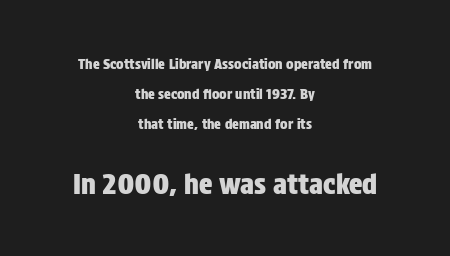
{"serif": "no", "italic": "no", "width": "condensed", "stroke_contrast": "low", "x_height": "large", "monospaced": "no", "underline": "no", "align": "center", "line_spacing": "loose", "line_spacing_ratio": 2.13, "letter_spacing": "normal", "letter_spacing_em": 0.0, "larger_block": "second", "size_ratio": 2.0, "glyph_px": 28}
